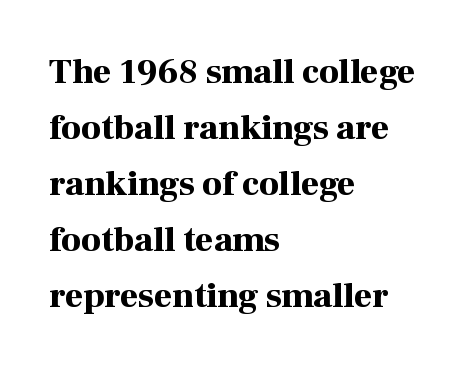
The image shows 35 px bold serif type, upright; set left-aligned, normal line spacing (1.6x), normal letter spacing, not underlined; high stroke contrast and a medium x-height.
